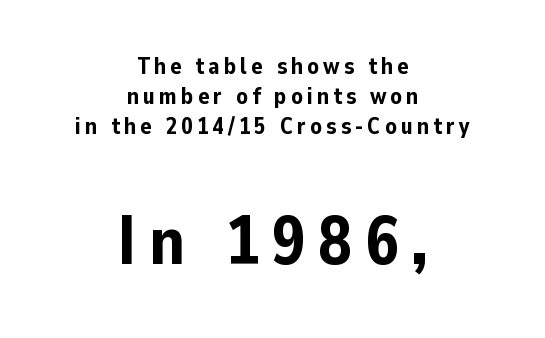
The image shows 68 px bold sans-serif type, upright; set centered, normal line spacing (1.31x), not underlined; the second (bottom) block is 2.96x larger; low stroke contrast and a medium x-height.
